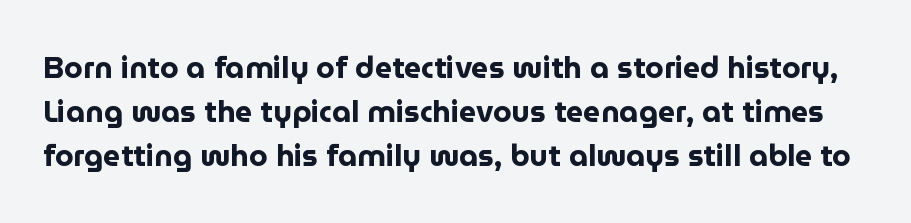
The image shows 30 px bold sans-serif type, upright; set normal line spacing (1.46x), normal letter spacing, not underlined; low stroke contrast and a medium x-height.
